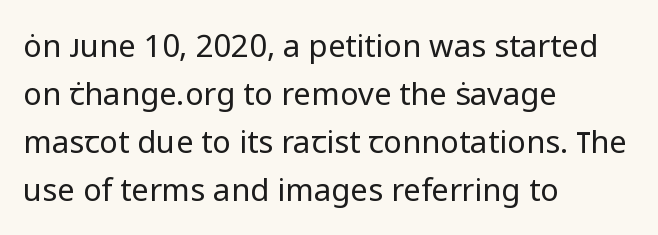
The image shows 31 px regular-weight sans-serif type, upright; set left-aligned, normal line spacing (1.55x), normal letter spacing, not underlined; low stroke contrast and a medium x-height.
